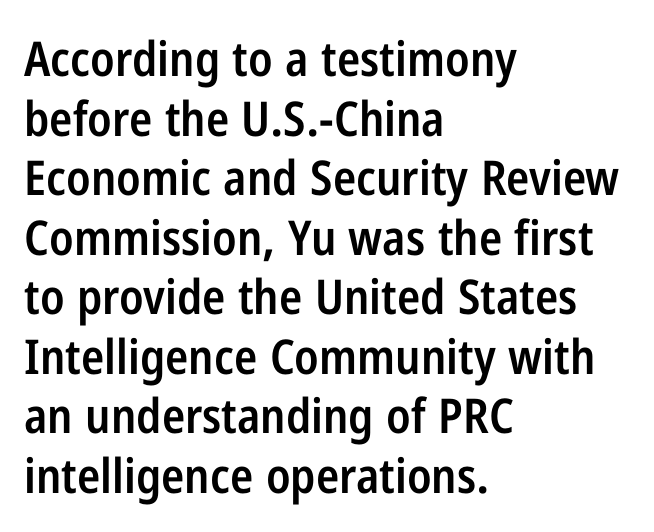
Q: Is the text bold? A: Semi-bold.
Q: Is the text italic (slanted)? A: No, it is upright.
Q: Is the typeface a serif or a sans-serif typeface? A: Sans-serif.
Q: Is the text underlined? A: No.
Q: How is the paragraph aligned? A: Left-aligned.
Q: Is the spacing between letters normal or unusually wide? A: Normal.
Q: Width (condensed, normal, or wide)? A: Condensed.
Q: Stroke contrast? A: Low.
Q: x-height? A: Medium.
Q: Monospaced? A: No.
